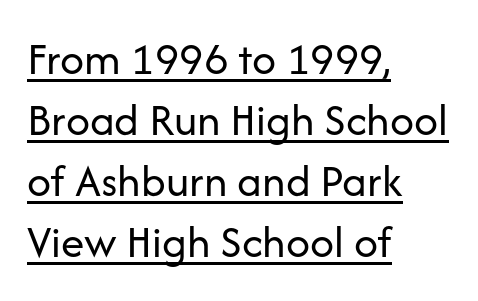
The image shows 47 px regular-weight sans-serif type, upright; set left-aligned, normal line spacing (1.3x), normal letter spacing, underlined; low stroke contrast and a medium x-height.
